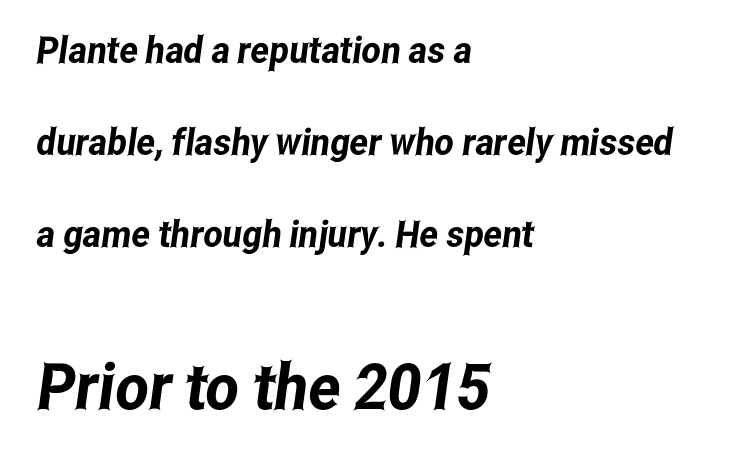
The letterforms sit shoulder to shoulder at normal distance. Line starts are locked; line ends wander. You get the small type first, then a jump to larger type. The lines are spread far apart with generous leading. A sans-serif font was chosen for this passage. Honestly, there is no underline to notice here at all.
